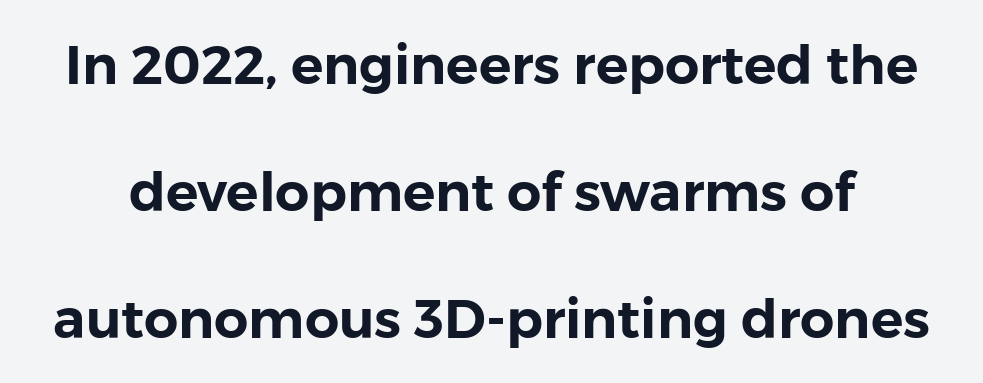
The image shows 54 px sans-serif type, upright; set loose line spacing (2.35x), normal letter spacing, not underlined; low stroke contrast and a medium x-height.
